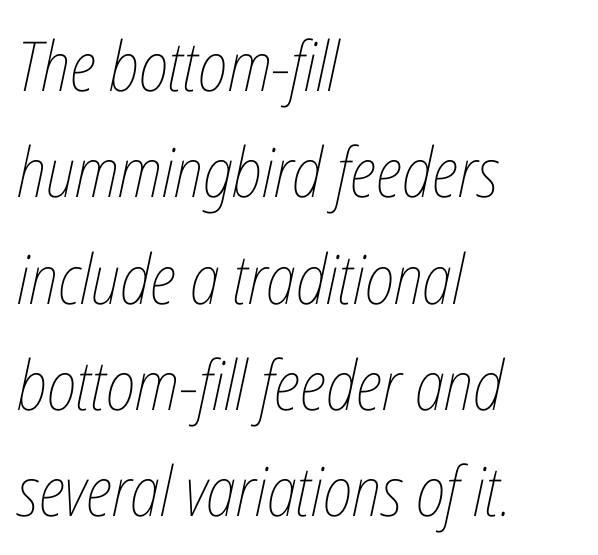
Is the block centered? No — it sits flush against the left margin. Vertical spacing — default. No extra tracking has been applied to these lines. The zone under the glyphs is completely vacant. Each letter keeps its own natural width here, so spacing adapts to shape.
